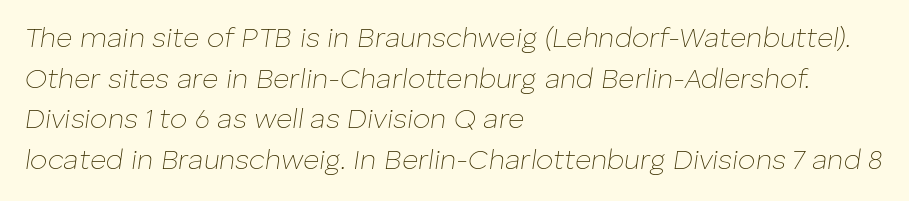
Q: Is the text bold? A: No.
Q: Is the text italic (slanted)? A: Yes, it leans right by about 8 degrees.
Q: Is the text underlined? A: No.
Q: How is the paragraph aligned? A: Left-aligned.
Q: Is the spacing between letters normal or unusually wide? A: Normal.
Q: Is the spacing between lines tight, normal or loose? A: Normal.
Q: Width (condensed, normal, or wide)? A: Normal.
Q: Stroke contrast? A: Low.
Q: x-height? A: Medium.
Q: Monospaced? A: No.
